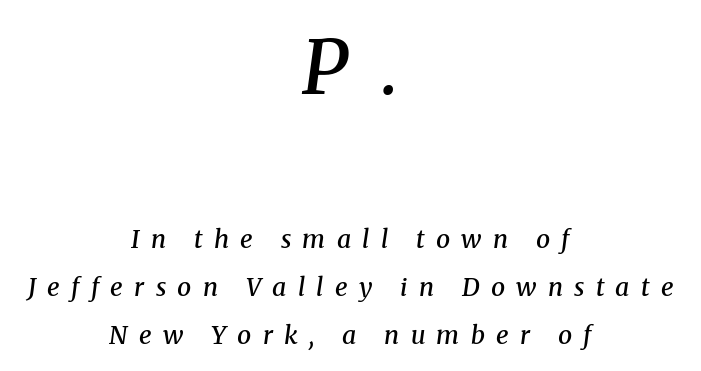
The image shows 75 px semibold serif type, italic (leaning right); set centered, loose line spacing (1.91x), unusually wide letter spacing (+0.45 em), not underlined; the first (top) block is 3.0x larger; medium stroke contrast and a medium x-height.
